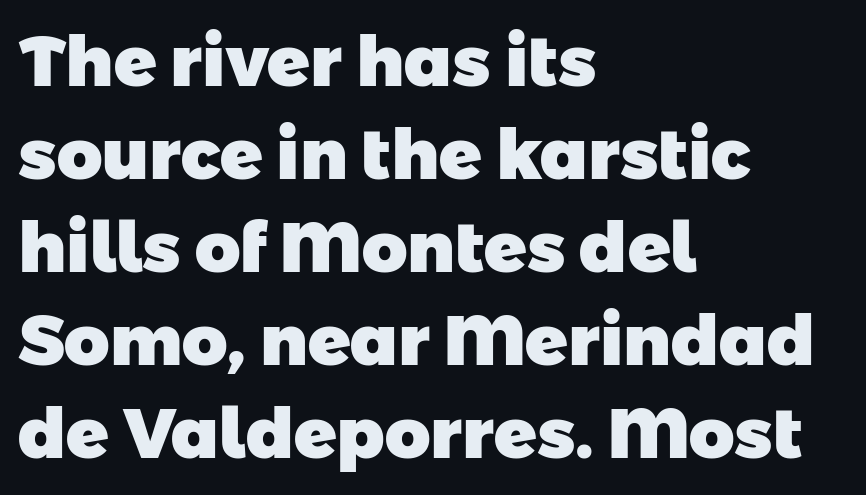
{"serif": "no", "bold": "yes", "weight": "heavy", "width": "normal", "stroke_contrast": "low", "x_height": "medium", "monospaced": "no", "underline": "no", "align": "left", "line_spacing": "normal", "line_spacing_ratio": 1.33, "letter_spacing": "normal", "letter_spacing_em": 0.0, "glyph_px": 70}
